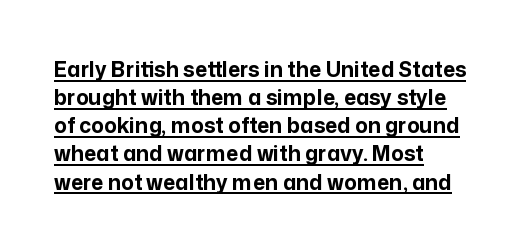
{"italic": "no", "bold": "yes", "underline": "yes", "align": "left", "line_spacing": "normal", "line_spacing_ratio": 1.34, "letter_spacing": "normal", "letter_spacing_em": 0.0, "glyph_px": 21}
